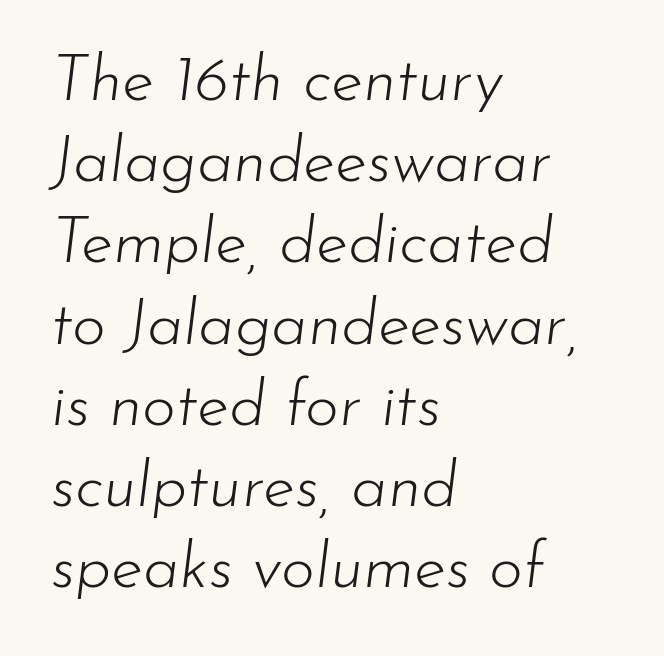
The image shows 65 px light type, italic (leaning right); set left-aligned, normal line spacing (1.25x), normal letter spacing, not underlined; low stroke contrast and a small x-height.
